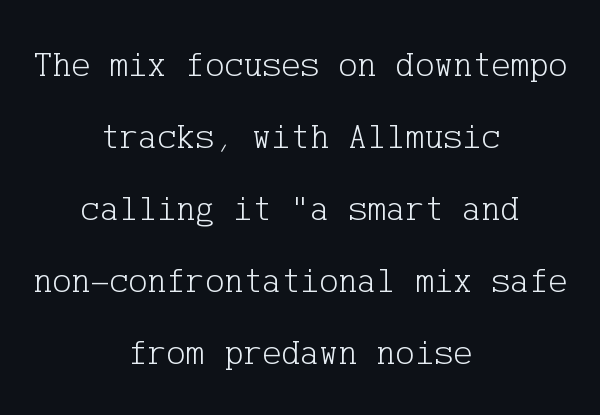
{"serif": "yes", "italic": "no", "bold": "no", "weight": "light", "width": "normal", "stroke_contrast": "low", "x_height": "medium", "underline": "no", "align": "center", "line_spacing": "loose", "line_spacing_ratio": 2.0, "letter_spacing": "normal", "letter_spacing_em": 0.0, "glyph_px": 36}
